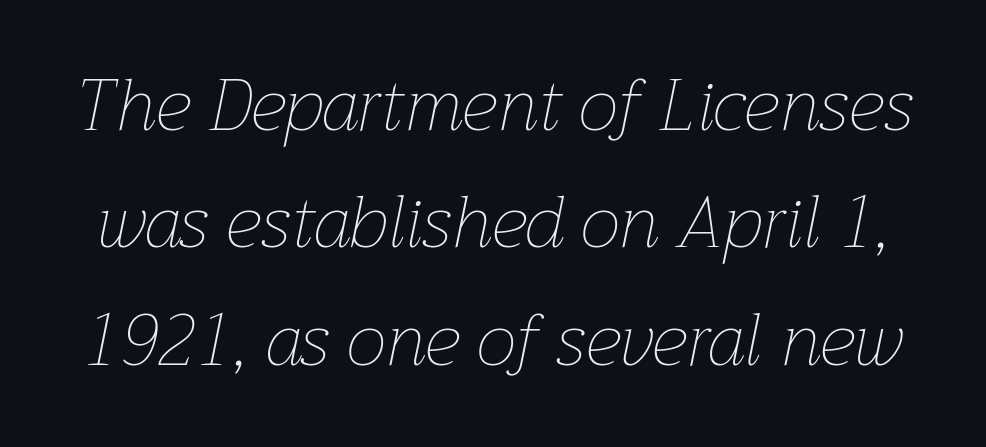
{"italic": "yes", "lean": "right", "slant_degrees": 12, "bold": "no", "weight": "thin", "width": "normal", "stroke_contrast": "low", "x_height": "medium", "monospaced": "no", "underline": "no", "line_spacing": "normal", "line_spacing_ratio": 1.63, "letter_spacing": "normal", "letter_spacing_em": 0.0, "glyph_px": 72}
